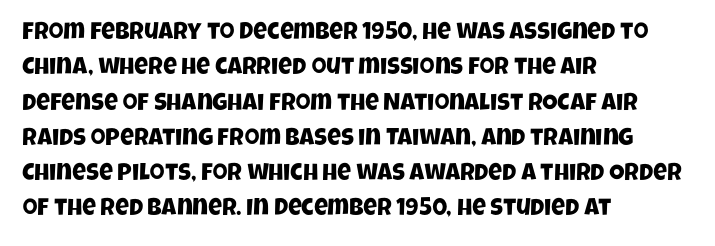
Q: Is the text underlined? A: No.
Q: How is the paragraph aligned? A: Left-aligned.
Q: Is the spacing between letters normal or unusually wide? A: Normal.
Q: Is the spacing between lines tight, normal or loose? A: Normal.
